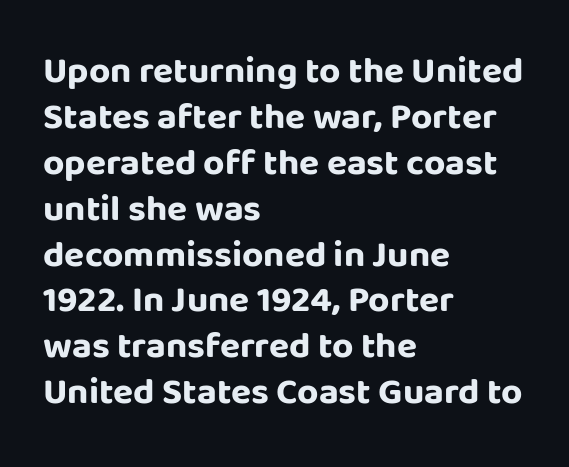
Q: Is the text bold? A: Yes.
Q: Is the text italic (slanted)? A: No, it is upright.
Q: Is the typeface a serif or a sans-serif typeface? A: Sans-serif.
Q: Is the text underlined? A: No.
Q: How is the paragraph aligned? A: Left-aligned.
Q: Is the spacing between letters normal or unusually wide? A: Normal.
Q: Width (condensed, normal, or wide)? A: Normal.
Q: Stroke contrast? A: Low.
Q: x-height? A: Large.
Q: Monospaced? A: No.
